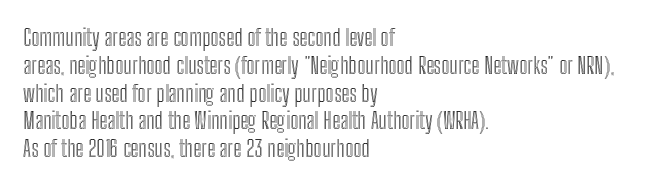
The image shows 23 px text type, upright; set left-aligned, line spacing 1.21x, normal letter spacing, not underlined.
